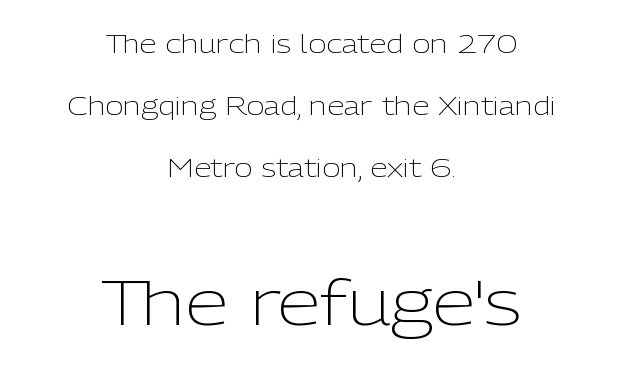
Q: Is the text bold? A: No.
Q: Is the text italic (slanted)? A: No, it is upright.
Q: Is the typeface a serif or a sans-serif typeface? A: Sans-serif.
Q: Is the text underlined? A: No.
Q: How is the paragraph aligned? A: Centered.
Q: Is the spacing between letters normal or unusually wide? A: Normal.
Q: Is the spacing between lines tight, normal or loose? A: Loose.
Q: Which block of text is set in a larger size, the first (top) or the second (bottom)? A: The second (bottom) one.
Q: Width (condensed, normal, or wide)? A: Normal.
Q: Stroke contrast? A: Low.
Q: x-height? A: Medium.
Q: Monospaced? A: No.
